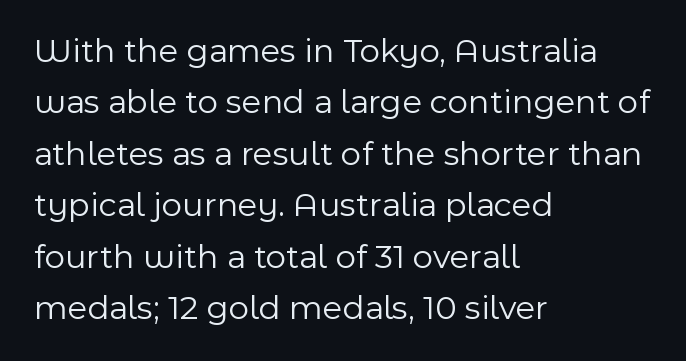
Summary of weight: not heavy and not bold. The text was rendered using a sans face with plain stroke endings. The letters advance in unequal steps, a hallmark of proportional type. Is there much room between lines? A standard amount, neither cramped nor airy. Italic: no, the glyphs are upright roman. Does extra space separate the letters? No, they use regular spacing.
